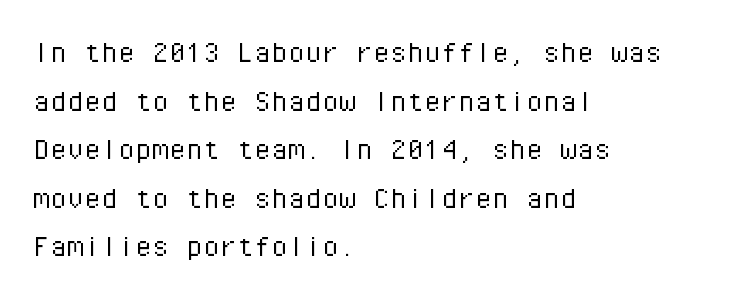
Q: Is the text bold? A: No.
Q: Is the text italic (slanted)? A: No, it is upright.
Q: Is the typeface a serif or a sans-serif typeface? A: Sans-serif.
Q: Is the text underlined? A: No.
Q: How is the paragraph aligned? A: Left-aligned.
Q: Is the spacing between letters normal or unusually wide? A: Normal.
Q: Is the spacing between lines tight, normal or loose? A: Normal.
Q: Width (condensed, normal, or wide)? A: Normal.
Q: Stroke contrast? A: Low.
Q: x-height? A: Medium.
Q: Monospaced? A: Yes.
